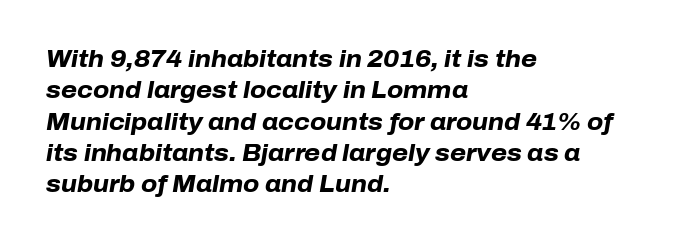
The image shows 23 px bold type, italic (leaning right); set left-aligned, normal line spacing (1.36x), normal letter spacing, not underlined.
